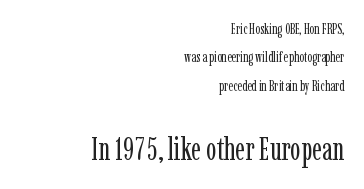
The image shows 31 px regular-weight, condensed serif type, upright; set right-aligned, loose line spacing (2.03x), normal letter spacing, not underlined; the second (bottom) block is 2.21x larger; low stroke contrast and a medium x-height.
